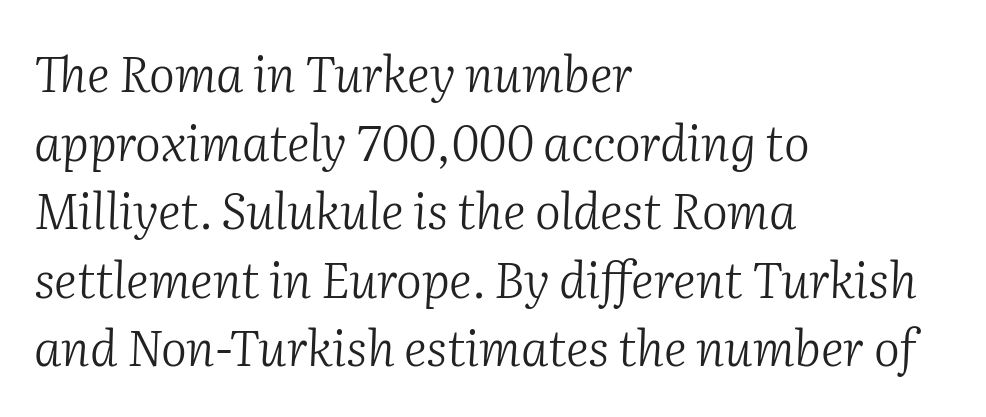
Q: Is the text bold? A: No.
Q: Is the text italic (slanted)? A: Yes, it leans right by about 2 degrees.
Q: Is the typeface a serif or a sans-serif typeface? A: Serif.
Q: Is the text underlined? A: No.
Q: How is the paragraph aligned? A: Left-aligned.
Q: Is the spacing between letters normal or unusually wide? A: Normal.
Q: Is the spacing between lines tight, normal or loose? A: Normal.
Q: Width (condensed, normal, or wide)? A: Normal.
Q: Stroke contrast? A: Medium.
Q: x-height? A: Medium.
Q: Monospaced? A: No.
